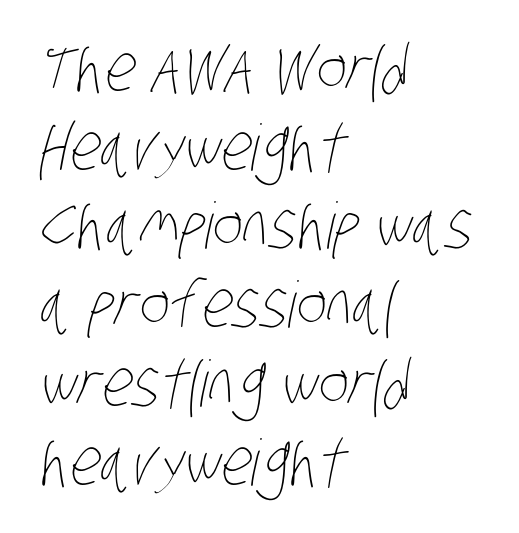
Q: Is the text bold? A: No.
Q: Is the text underlined? A: No.
Q: How is the paragraph aligned? A: Left-aligned.
Q: Is the spacing between letters normal or unusually wide? A: Normal.
Q: Width (condensed, normal, or wide)? A: Condensed.
Q: Stroke contrast? A: Low.
Q: x-height? A: Large.
Q: Monospaced? A: No.
